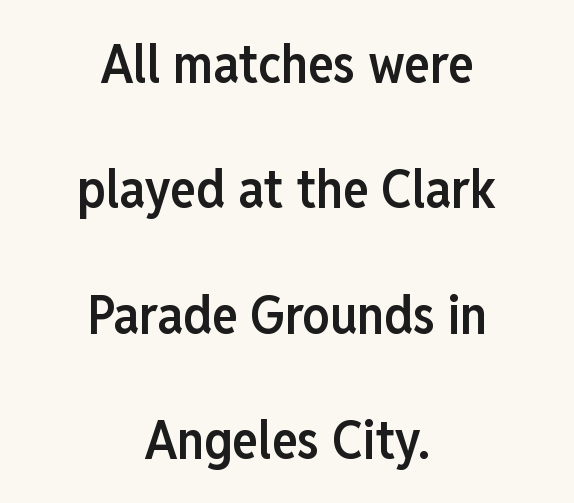
Character widths vary here, with narrow letters taking less room than wide ones. I'd describe the lettering as semibold — firm but not a full bold. Characters remain perfectly vertical along every line. No extra tracking has been applied to these lines.
